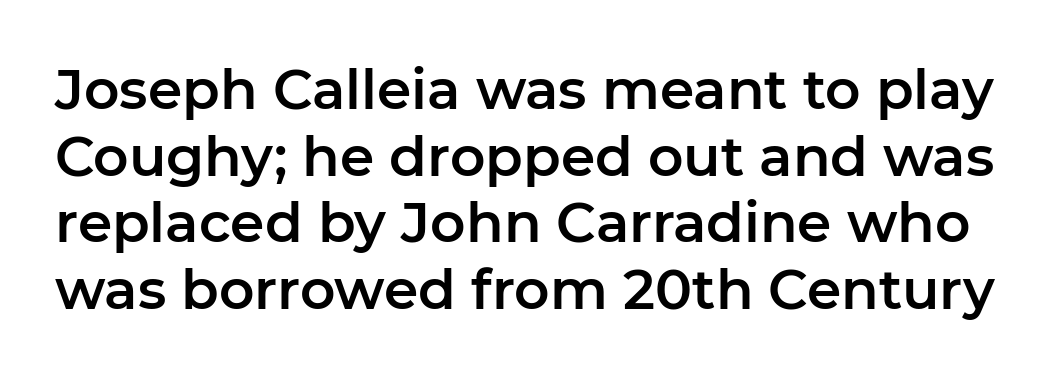
{"serif": "no", "italic": "no", "width": "normal", "stroke_contrast": "low", "x_height": "medium", "monospaced": "no", "underline": "no", "line_spacing_ratio": 1.21, "letter_spacing": "normal", "letter_spacing_em": 0.0, "glyph_px": 55}
